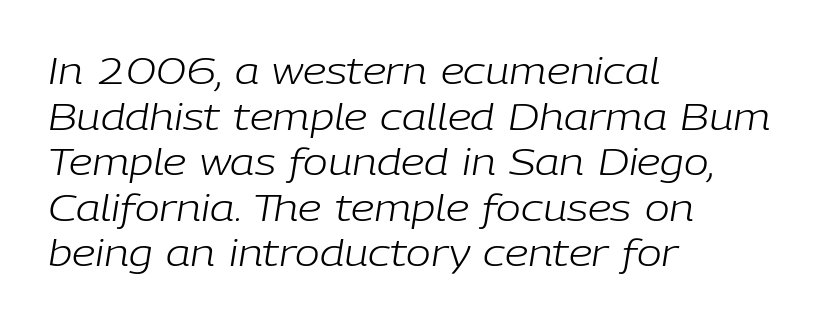
The image shows 37 px light type, italic (leaning right); set left-aligned, line spacing 1.23x, normal letter spacing, not underlined; low stroke contrast and a medium x-height.
